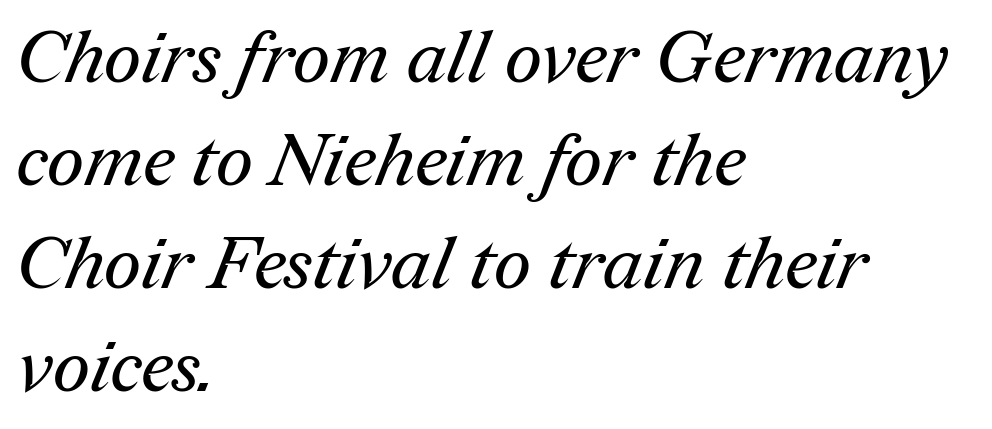
The image shows 73 px regular-weight serif type; set left-aligned, normal line spacing (1.41x), normal letter spacing, not underlined; medium stroke contrast and a medium x-height.
